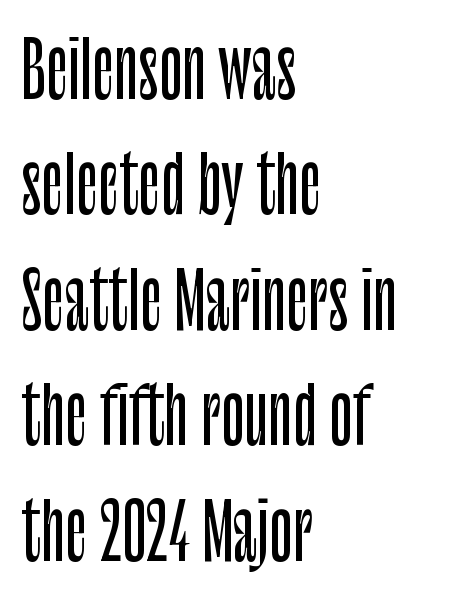
The image shows 77 px condensed sans-serif type, upright; set left-aligned, normal line spacing (1.5x), normal letter spacing, not underlined; low stroke contrast and a large x-height.
